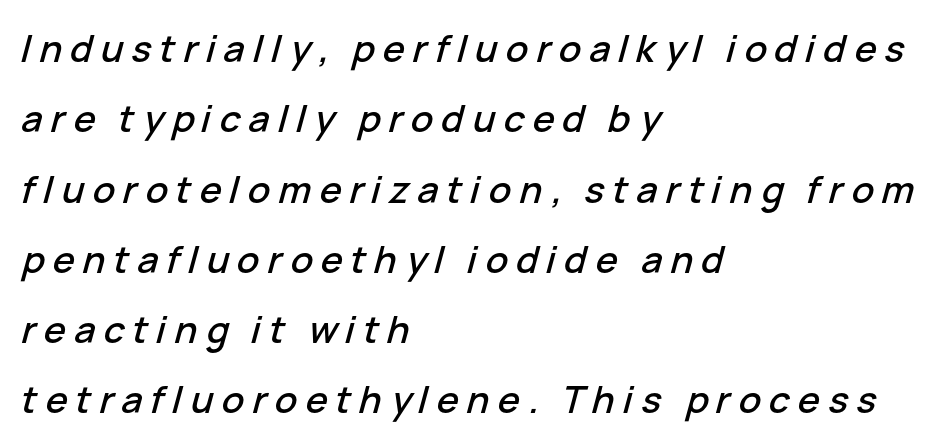
{"italic": "yes", "lean": "right", "slant_degrees": 15, "width": "normal", "stroke_contrast": "low", "x_height": "medium", "monospaced": "no", "underline": "no", "align": "left", "line_spacing": "loose", "line_spacing_ratio": 1.9, "letter_spacing": "wide", "letter_spacing_em": 0.22, "glyph_px": 37}
